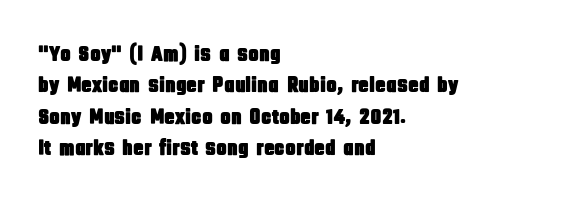
The image shows 22 px text type, upright; set left-aligned, normal line spacing (1.43x), normal letter spacing, not underlined.
